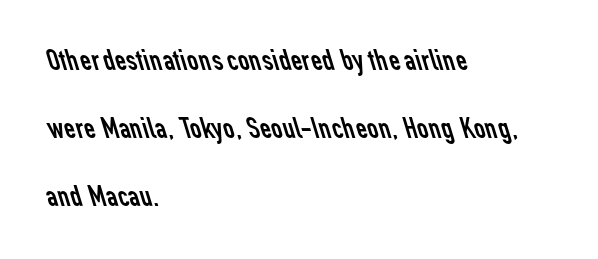
Q: Is the text bold? A: No.
Q: Is the typeface a serif or a sans-serif typeface? A: Sans-serif.
Q: Is the text underlined? A: No.
Q: How is the paragraph aligned? A: Left-aligned.
Q: Is the spacing between letters normal or unusually wide? A: Normal.
Q: Is the spacing between lines tight, normal or loose? A: Loose.
Q: Width (condensed, normal, or wide)? A: Normal.
Q: Stroke contrast? A: Low.
Q: x-height? A: Medium.
Q: Monospaced? A: No.
